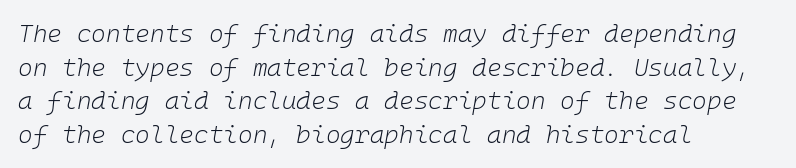
The typography opts for an oblique posture over an upright one. Descenders hang freely into open space. Notice how descenders clear the ascenders below comfortably — that's standard leading. Caption: face not bold, strokes unweighted. Students, note that the glyphs here touch the page at normal intervals.
